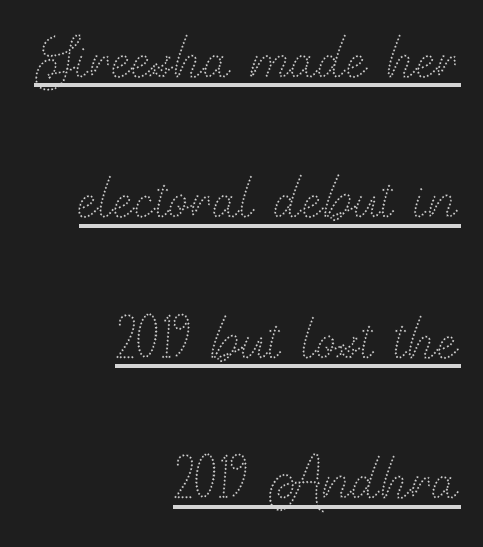
These glyphs show unthickened strokes, regular width or finer. Every row of glyphs terminates at an identical x-position on the right. The rendering uses the underline text-decoration. Does extra space separate the letters? No, they use regular spacing.
